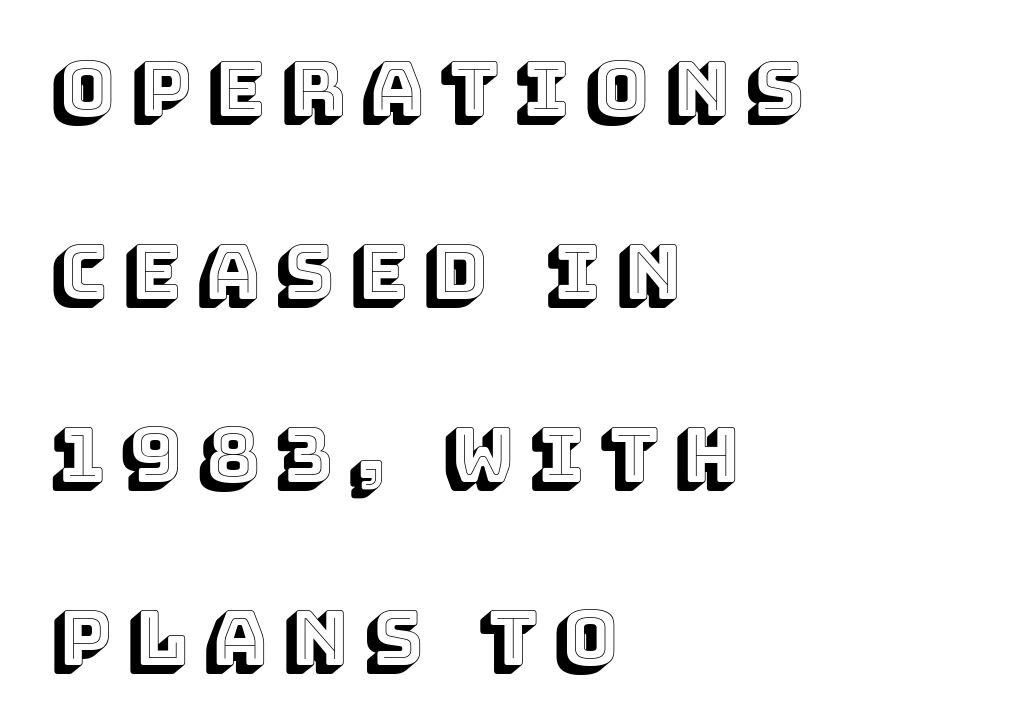
The image shows 75 px text type, upright; set left-aligned, loose line spacing (2.44x), unusually wide letter spacing (+0.23 em), not underlined; a large x-height.
